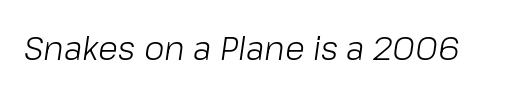
Standard letterfit; no display-style spreading of the glyphs. Spacing verdict: proportional, widths tailored to each character. Compared with ordinary roman type, these characters are visibly tilted. No extra ink here — the face is not bold. A bare baseline throughout the passage.
